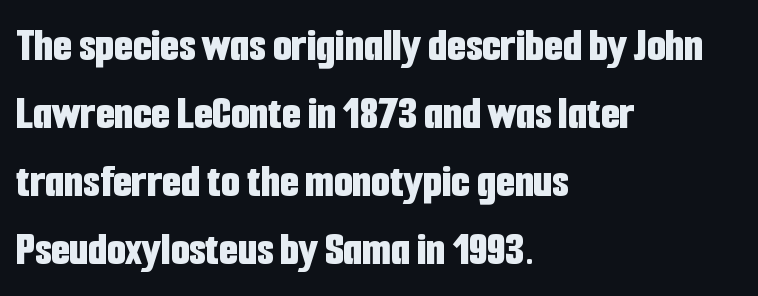
The type sits square on the baseline with zero lean. The letters advance in unequal steps, a hallmark of proportional type. Descenders are the only things crossing below the line. The paragraph shown leans on its left margin.
